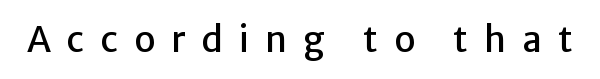
This is roman type, the default non-slanted kind. The gap between lines stays unmarked. Each word looks stretched out because of the extra space between its letters. Character widths vary here, with narrow letters taking less room than wide ones. Classification — sans serif.
